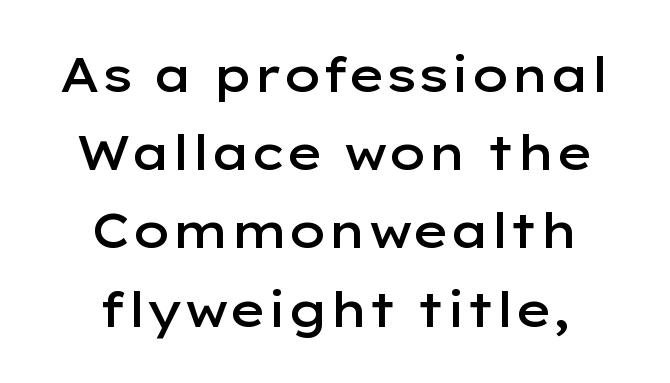
{"serif": "no", "italic": "no", "bold": "semi", "weight": "semibold", "width": "wide", "stroke_contrast": "low", "x_height": "medium", "monospaced": "no", "underline": "no", "align": "center", "line_spacing": "normal", "line_spacing_ratio": 1.63, "letter_spacing": "normal", "letter_spacing_em": 0.0, "glyph_px": 48}
